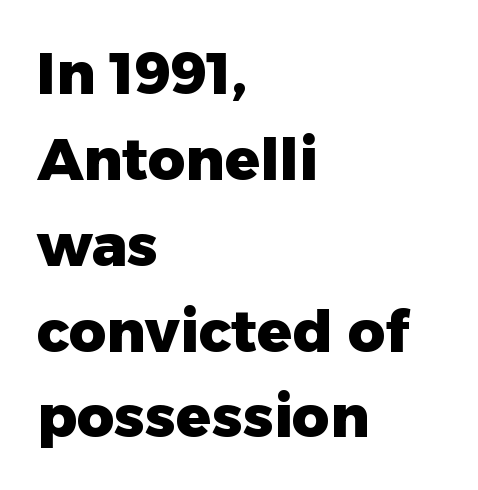
Q: Is the text bold? A: Yes.
Q: Is the text italic (slanted)? A: No, it is upright.
Q: Is the typeface a serif or a sans-serif typeface? A: Sans-serif.
Q: Is the text underlined? A: No.
Q: How is the paragraph aligned? A: Left-aligned.
Q: Is the spacing between letters normal or unusually wide? A: Normal.
Q: Is the spacing between lines tight, normal or loose? A: Normal.
Q: Width (condensed, normal, or wide)? A: Normal.
Q: Stroke contrast? A: Low.
Q: x-height? A: Medium.
Q: Monospaced? A: No.
